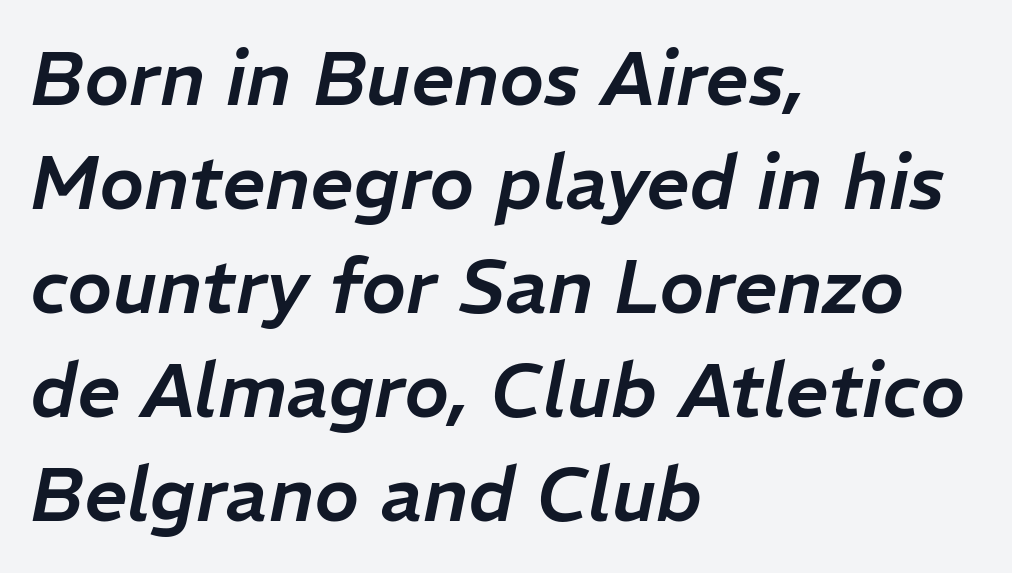
Q: Is the text italic (slanted)? A: Yes, it leans right by about 11 degrees.
Q: Is the text underlined? A: No.
Q: How is the paragraph aligned? A: Left-aligned.
Q: Is the spacing between letters normal or unusually wide? A: Normal.
Q: Is the spacing between lines tight, normal or loose? A: Normal.
Q: Width (condensed, normal, or wide)? A: Normal.
Q: Stroke contrast? A: Low.
Q: x-height? A: Medium.
Q: Monospaced? A: No.
